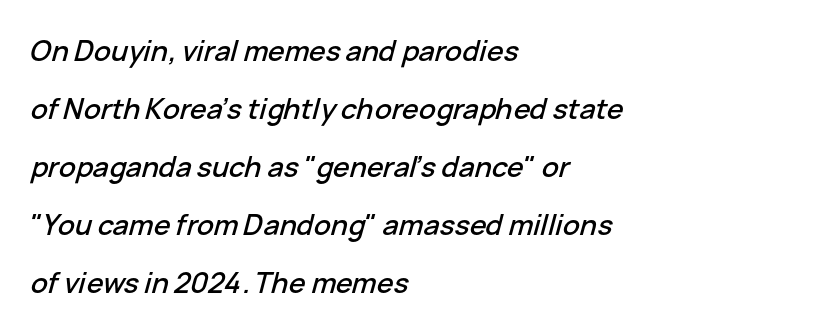
{"italic": "yes", "lean": "right", "slant_degrees": 15, "width": "normal", "stroke_contrast": "low", "x_height": "medium", "monospaced": "no", "underline": "no", "align": "left", "line_spacing": "loose", "line_spacing_ratio": 2.07, "letter_spacing": "normal", "letter_spacing_em": 0.0, "glyph_px": 28}
